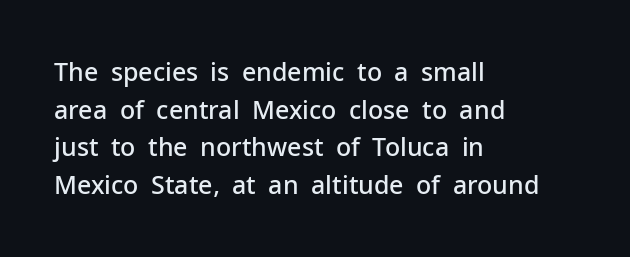
{"italic": "no", "bold": "semi", "underline": "no", "align": "left", "line_spacing": "normal", "line_spacing_ratio": 1.51, "letter_spacing": "normal", "letter_spacing_em": 0.0, "glyph_px": 25}
